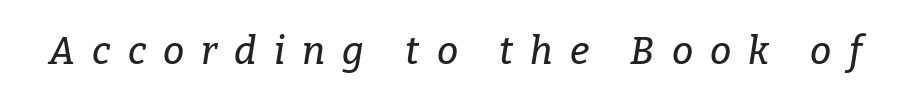
{"serif": "yes", "italic": "yes", "lean": "right", "slant_degrees": 9, "width": "normal", "stroke_contrast": "low", "x_height": "medium", "monospaced": "no", "underline": "no", "letter_spacing": "wide", "letter_spacing_em": 0.45, "glyph_px": 38}
